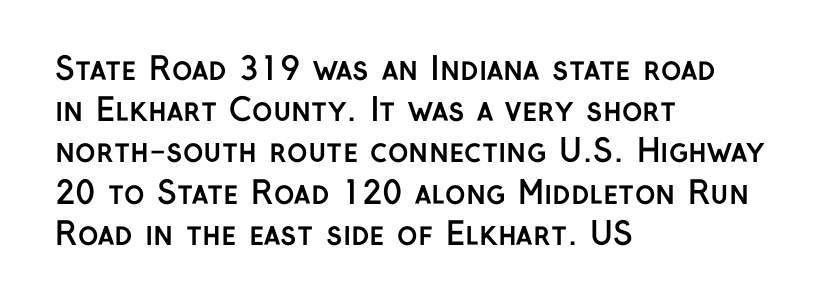
The image shows 31 px semibold sans-serif type, upright; set left-aligned, normal line spacing (1.33x), normal letter spacing, not underlined; low stroke contrast and a medium x-height.
